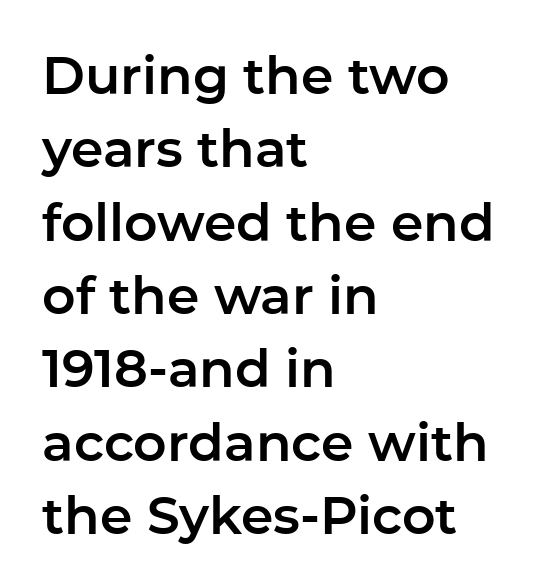
The face used here is rendered with its standard letterfit. In terms of letterform style, serifs are entirely absent. Spacing verdict: proportional, widths tailored to each character. Typeset ragged right — the left edge is the straight one. Glance below the letters and you will spot only blank space.
